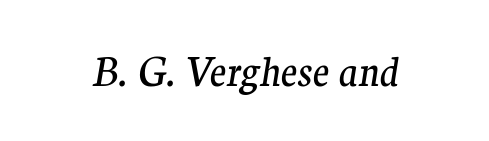
The image shows 39 px regular-weight serif type, italic (leaning right); set normal letter spacing, not underlined; medium stroke contrast and a medium x-height.
